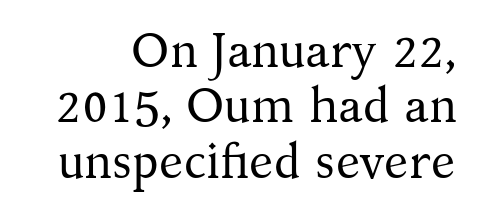
The image shows 49 px regular-weight serif type, upright; set right-aligned, tight line spacing (1.13x), normal letter spacing, not underlined; medium stroke contrast and a medium x-height.
